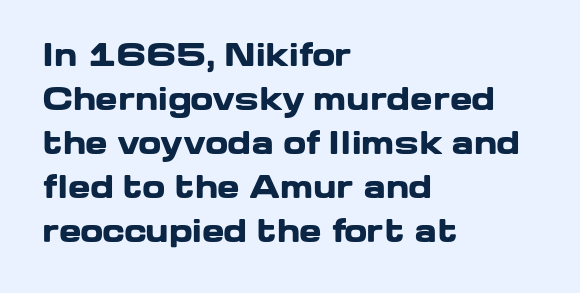
Q: Is the text bold? A: Yes.
Q: Is the text italic (slanted)? A: No, it is upright.
Q: Is the typeface a serif or a sans-serif typeface? A: Sans-serif.
Q: Is the text underlined? A: No.
Q: How is the paragraph aligned? A: Left-aligned.
Q: Is the spacing between letters normal or unusually wide? A: Normal.
Q: Is the spacing between lines tight, normal or loose? A: Normal.
Q: Width (condensed, normal, or wide)? A: Wide.
Q: Stroke contrast? A: Low.
Q: x-height? A: Medium.
Q: Monospaced? A: No.
